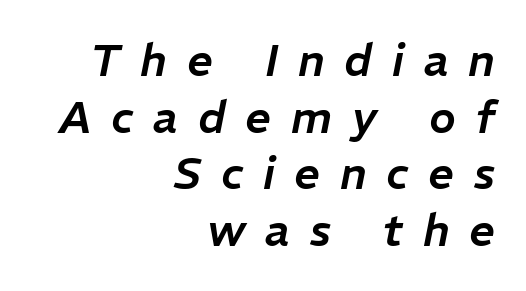
Proportional: the letters do not fall into vertical columns. Clear beneath every line of the passage. One-word summary of the alignment: right. Vertically, the passage feels balanced, rows spaced as you'd expect. An italicized treatment has been applied to the whole sample. Tracking value appears strongly positive — letters spread wide.
